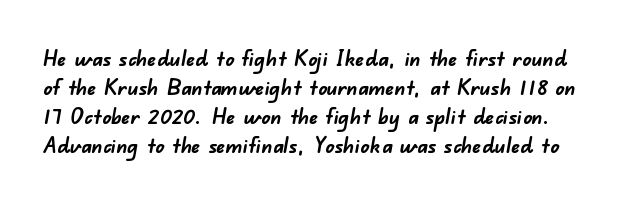
Compared with typical paragraphs, the rows here are spaced about the same. Emphasis by weight is at full strength: bold. Short note: letters normally spaced. Rule under the text: the space is simply empty.
